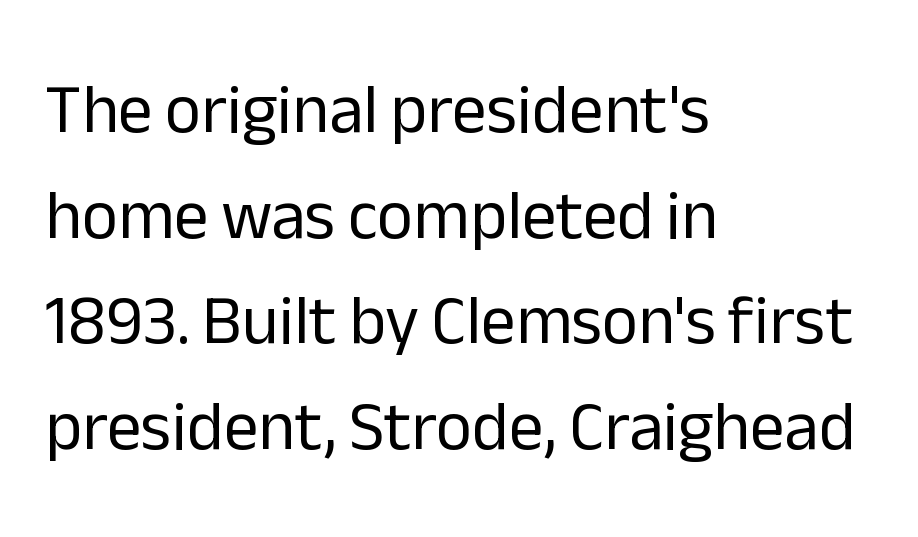
{"serif": "no", "italic": "no", "bold": "no", "weight": "regular", "width": "normal", "stroke_contrast": "low", "x_height": "medium", "monospaced": "no", "underline": "no", "align": "left", "line_spacing": "normal", "line_spacing_ratio": 1.53, "letter_spacing": "normal", "letter_spacing_em": 0.0, "glyph_px": 69}
